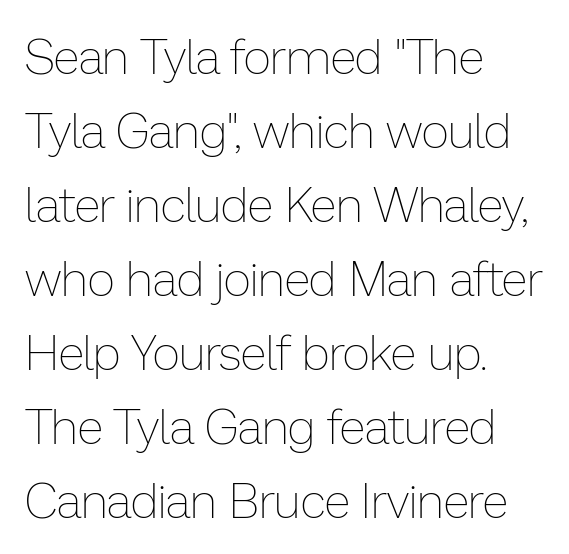
A quiet, ordinary-to-light weight characterises the typeface. Clear beneath every line of the passage. Reading down the block, your eye returns to a fixed left position each line. Vertical spacing — default. Posture: straight, roman, zero tilt.
